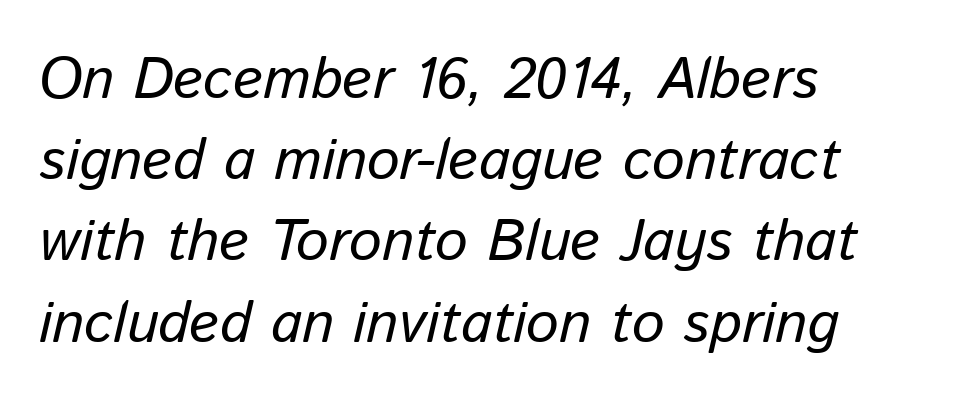
Q: Is the text bold? A: No.
Q: Is the text italic (slanted)? A: Yes, it leans right by about 13 degrees.
Q: Is the text underlined? A: No.
Q: How is the paragraph aligned? A: Left-aligned.
Q: Is the spacing between letters normal or unusually wide? A: Normal.
Q: Is the spacing between lines tight, normal or loose? A: Normal.
Q: Width (condensed, normal, or wide)? A: Normal.
Q: Stroke contrast? A: Low.
Q: x-height? A: Medium.
Q: Monospaced? A: No.
